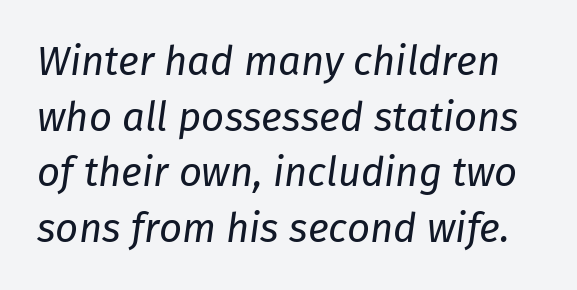
Q: Is the text bold? A: No.
Q: Is the text italic (slanted)? A: Yes, it leans right by about 8 degrees.
Q: Is the text underlined? A: No.
Q: Is the spacing between letters normal or unusually wide? A: Normal.
Q: Is the spacing between lines tight, normal or loose? A: Normal.
Q: Width (condensed, normal, or wide)? A: Normal.
Q: Stroke contrast? A: Low.
Q: x-height? A: Medium.
Q: Monospaced? A: No.
